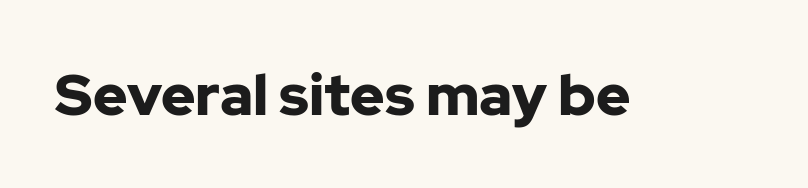
The image shows 58 px bold sans-serif type, upright; set normal letter spacing, not underlined; low stroke contrast and a medium x-height.
